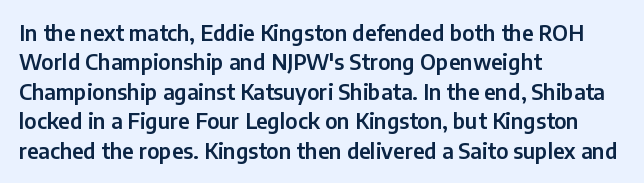
The image shows 21 px text type, upright; set left-aligned, normal line spacing (1.4x), normal letter spacing, not underlined.
